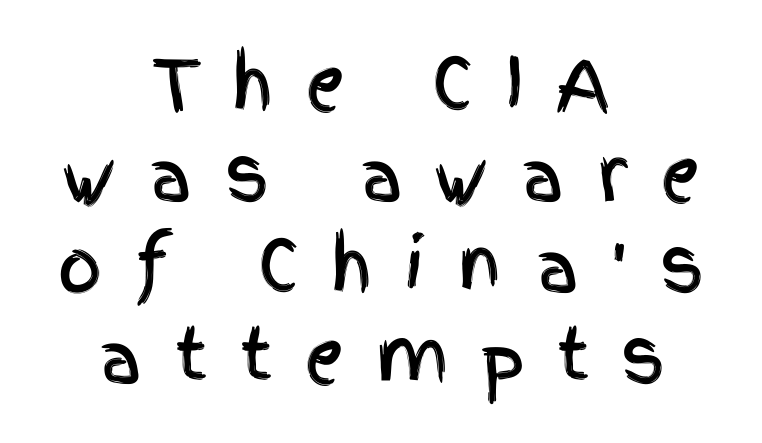
Q: Is the text italic (slanted)? A: No, it is upright.
Q: Is the typeface a serif or a sans-serif typeface? A: Sans-serif.
Q: Is the text underlined? A: No.
Q: How is the paragraph aligned? A: Centered.
Q: Is the spacing between letters normal or unusually wide? A: Unusually wide.
Q: Is the spacing between lines tight, normal or loose? A: Normal.
Q: Width (condensed, normal, or wide)? A: Condensed.
Q: x-height? A: Large.
Q: Monospaced? A: No.
